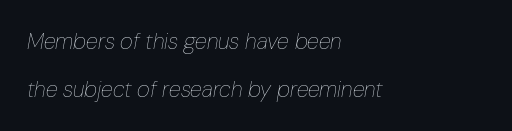
The image shows 22 px text type, italic (leaning right); set left-aligned, loose line spacing (2.17x), normal letter spacing, not underlined.
